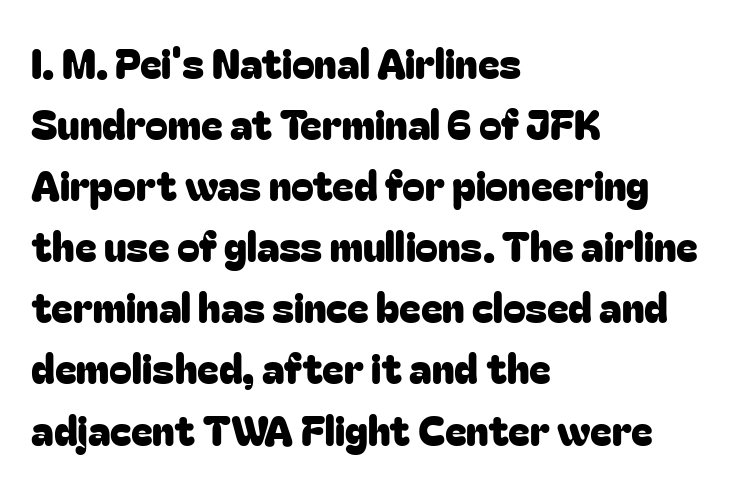
Q: Is the text italic (slanted)? A: No, it is upright.
Q: Is the typeface a serif or a sans-serif typeface? A: Sans-serif.
Q: Is the text underlined? A: No.
Q: How is the paragraph aligned? A: Left-aligned.
Q: Is the spacing between letters normal or unusually wide? A: Normal.
Q: Is the spacing between lines tight, normal or loose? A: Normal.
Q: Width (condensed, normal, or wide)? A: Normal.
Q: Stroke contrast? A: Low.
Q: x-height? A: Medium.
Q: Monospaced? A: No.
